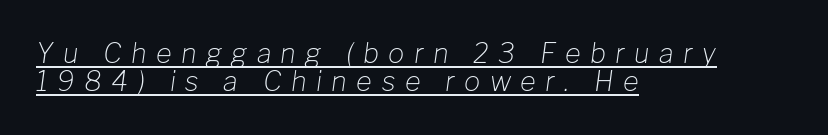
Somebody hit Ctrl+U on this one — the words are underlined. The weight tops out at a normal text grade. Display-style spreading of the glyphs; the letterfit is very open. Typeset ragged right — the left edge is the straight one.
